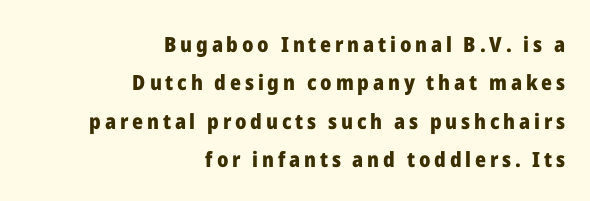
Q: Is the text bold? A: Yes.
Q: Is the text italic (slanted)? A: No, it is upright.
Q: Is the text underlined? A: No.
Q: How is the paragraph aligned? A: Right-aligned.
